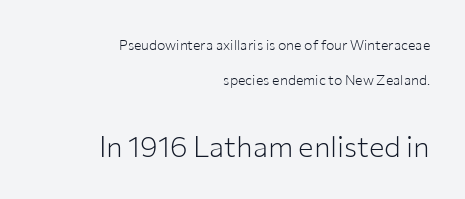
{"serif": "no", "italic": "no", "bold": "no", "weight": "light", "width": "normal", "stroke_contrast": "low", "x_height": "medium", "monospaced": "no", "underline": "no", "align": "right", "line_spacing": "loose", "line_spacing_ratio": 2.47, "letter_spacing": "normal", "letter_spacing_em": 0.0, "larger_block": "second", "size_ratio": 2.07, "glyph_px": 29}
